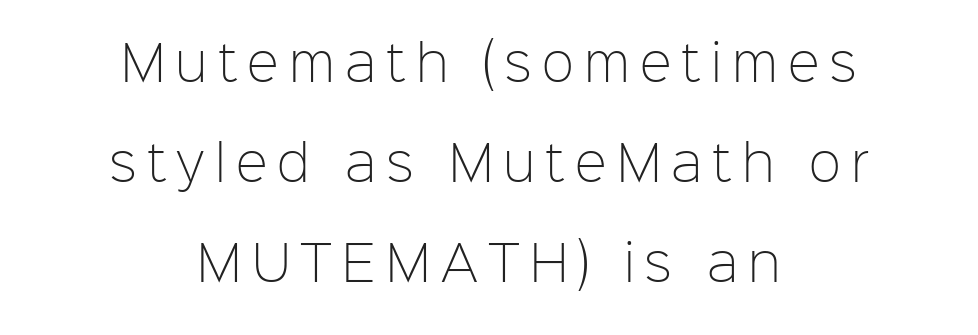
{"serif": "no", "italic": "no", "bold": "no", "weight": "light", "width": "normal", "stroke_contrast": "low", "x_height": "medium", "monospaced": "no", "underline": "no", "align": "center", "line_spacing": "loose", "line_spacing_ratio": 2.08, "letter_spacing": "wide", "letter_spacing_em": 0.21, "glyph_px": 48}
